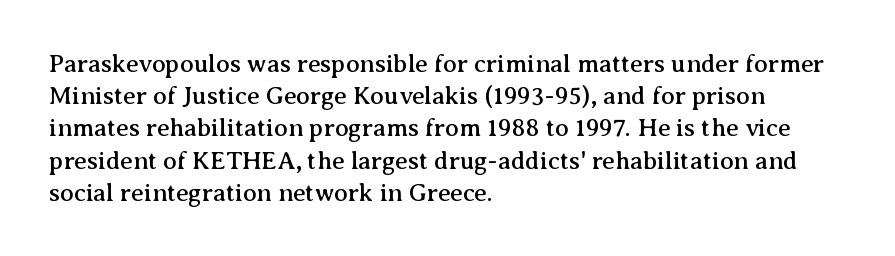
No italicization has been applied; the sample stays upright. This sample uses plain, unmodified letter spacing. Decoration check: the copy has no underline. The typesetter chose a ragged-right arrangement here. Interline gaps are of average width in this sample.
